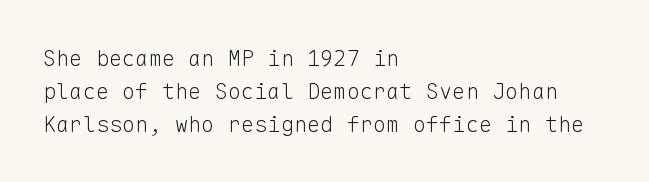
The image shows 22 px text type, upright; set left-aligned, normal line spacing (1.5x), normal letter spacing, not underlined.
